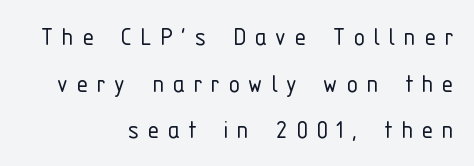
{"serif": "no", "italic": "no", "bold": "no", "weight": "light", "width": "condensed", "stroke_contrast": "low", "x_height": "medium", "monospaced": "no", "underline": "no", "align": "right", "line_spacing": "normal", "line_spacing_ratio": 1.61, "letter_spacing": "wide", "letter_spacing_em": 0.29, "glyph_px": 29}
